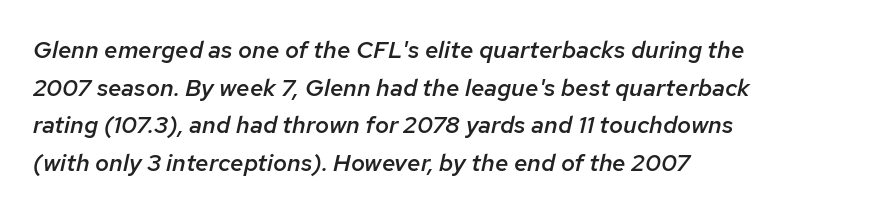
You can tell it's italic because the verticals aren't actually vertical. The tracking reads as untouched default to a designer's eye. Clear beneath every line of the passage. What's the leading like? Ordinary, nothing unusual. The paragraph has a hard left edge and a soft right edge.
